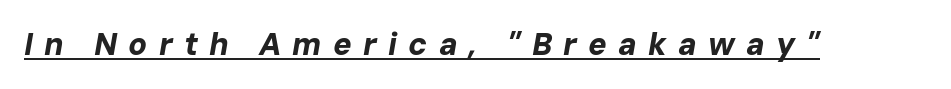
Q: Is the text bold? A: Yes.
Q: Is the text italic (slanted)? A: Yes, it leans right by about 10 degrees.
Q: Is the text underlined? A: Yes.
Q: Is the spacing between letters normal or unusually wide? A: Unusually wide.
Q: Width (condensed, normal, or wide)? A: Normal.
Q: Stroke contrast? A: Low.
Q: x-height? A: Medium.
Q: Monospaced? A: No.
